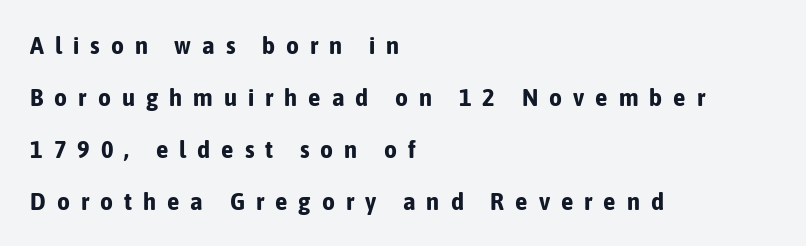
The image shows 25 px bold type, upright; set left-aligned, loose line spacing (2.08x), unusually wide letter spacing (+0.44 em), not underlined.
